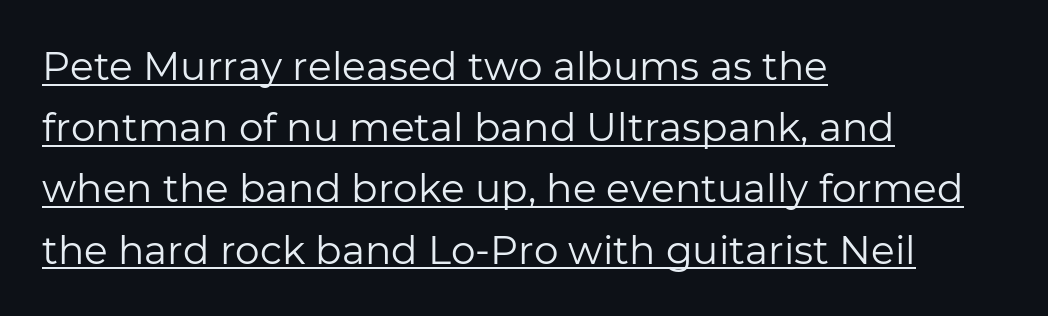
The image shows 39 px regular-weight sans-serif type, upright; set left-aligned, normal line spacing (1.57x), normal letter spacing, underlined; low stroke contrast and a medium x-height.
